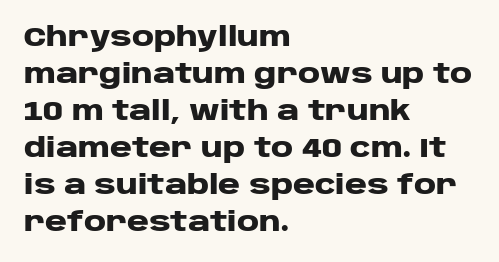
The image shows 27 px bold type, upright; set left-aligned, normal line spacing (1.37x), normal letter spacing, not underlined.
